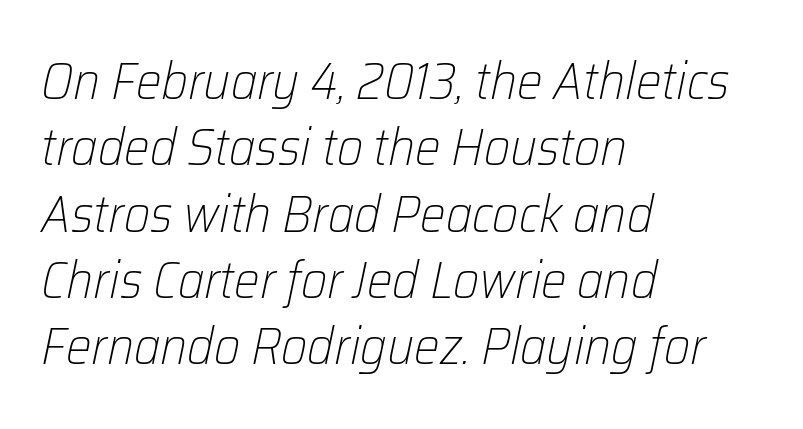
Note the varied advance widths — an 'i' is clearly narrower than an 'm'. Characters follow at the spacing the type designer built in. The glyphs look as if they've been sheared to an angle. This reads as an unemphasized weight, regular at the heaviest.
